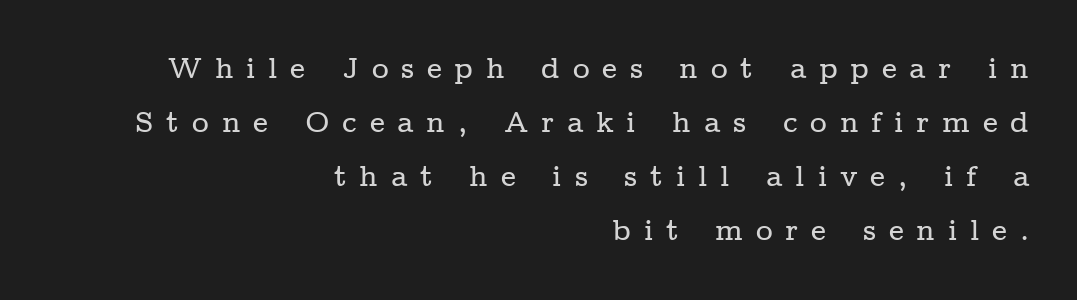
Classification — serif. Lines of text with bare space underneath. Caption: multi-line text, flush right, ragged left. The letters advance in unequal steps, a hallmark of proportional type.
